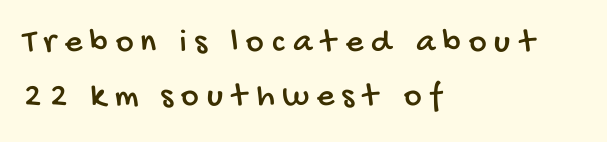
The image shows 34 px condensed sans-serif type; set left-aligned, normal line spacing (1.6x), unusually wide letter spacing (+0.23 em), not underlined; low stroke contrast and a large x-height.
